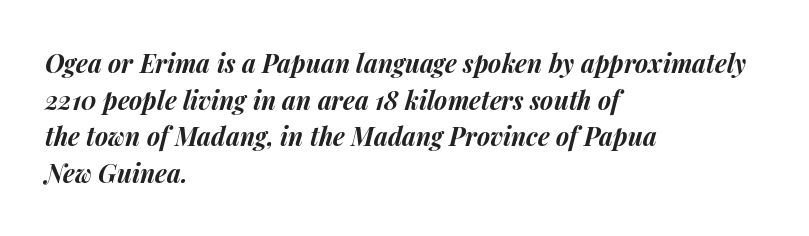
{"italic": "yes", "lean": "right", "slant_degrees": 14, "bold": "yes", "underline": "no", "align": "left", "line_spacing": "normal", "line_spacing_ratio": 1.47, "letter_spacing": "normal", "letter_spacing_em": 0.0, "glyph_px": 25}
